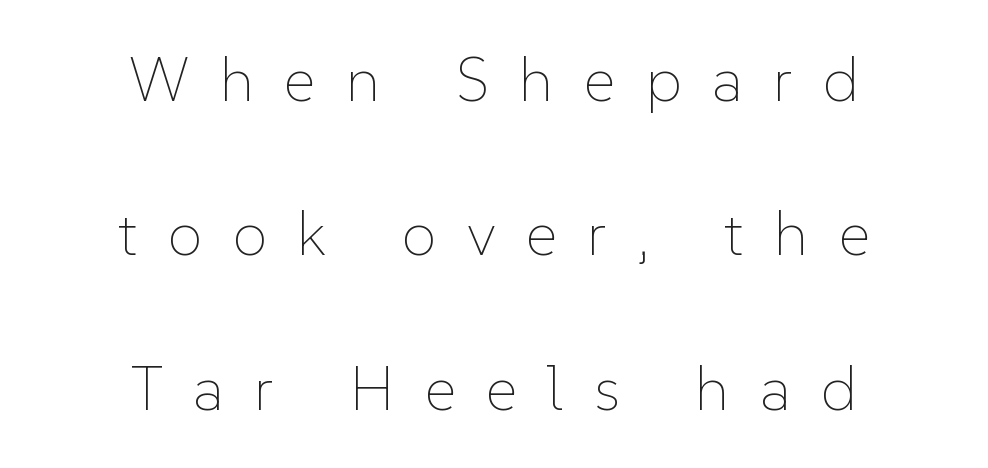
Unbolded letterforms with no extra heft. Horizontally, the lines are justified to the midpoint only. The passage shown is typed in a proportional face where columns would drift. Baseline-to-baseline distance is far greater than the letter height. The lettering holds an erect, upright posture throughout.
